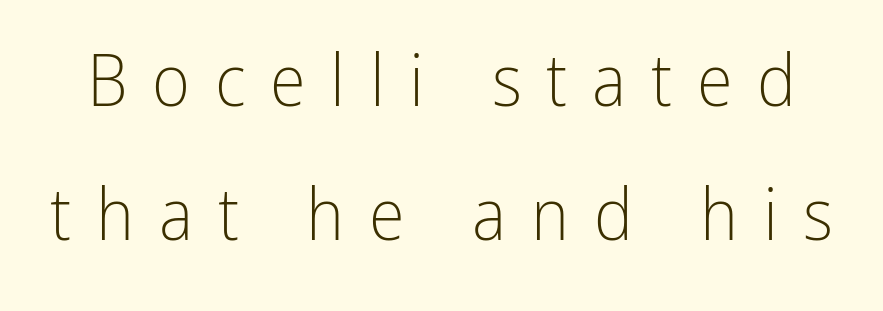
{"serif": "no", "italic": "no", "bold": "no", "weight": "light", "width": "condensed", "stroke_contrast": "low", "x_height": "medium", "monospaced": "no", "underline": "no", "line_spacing_ratio": 1.84, "letter_spacing": "wide", "letter_spacing_em": 0.34, "glyph_px": 73}
